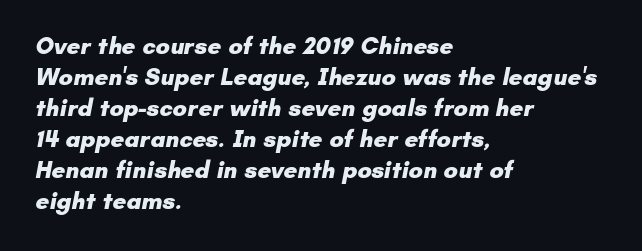
The image shows 24 px bold type; set left-aligned, normal line spacing (1.29x), normal letter spacing, not underlined.
